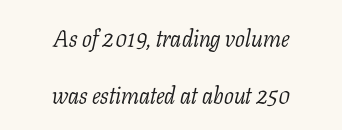
Q: Is the text bold? A: No.
Q: Is the text italic (slanted)? A: Yes, it leans right by about 11 degrees.
Q: Is the text underlined? A: No.
Q: How is the paragraph aligned? A: Centered.
Q: Is the spacing between letters normal or unusually wide? A: Normal.
Q: Is the spacing between lines tight, normal or loose? A: Loose.
